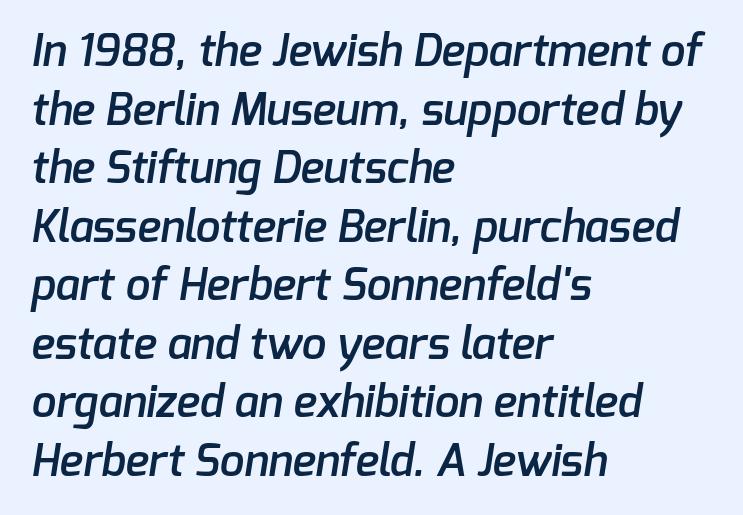
{"serif": "no", "bold": "semi", "weight": "semibold", "width": "normal", "stroke_contrast": "low", "x_height": "medium", "monospaced": "no", "underline": "no", "align": "left", "line_spacing": "normal", "line_spacing_ratio": 1.33, "letter_spacing": "normal", "letter_spacing_em": 0.0, "glyph_px": 44}
